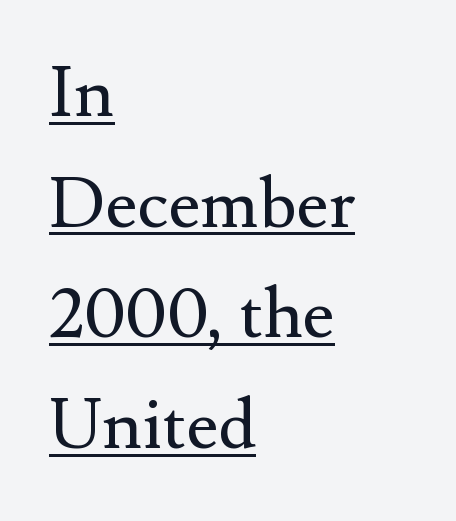
Characters remain perfectly vertical along every line. A continuous stroke trails under the words, as in a hyperlink. Unlike a clean sans, this face finishes its strokes with serifs. Is this a fixed-width face? No — the glyphs have proportional, varying widths. Line starts are locked; line ends wander.
